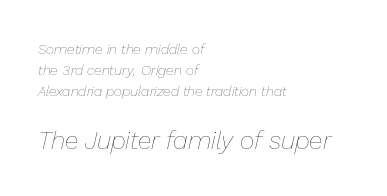
The image shows 25 px text type, italic (leaning right); set left-aligned, normal line spacing (1.49x), normal letter spacing, not underlined; the second (bottom) block is 1.79x larger.
